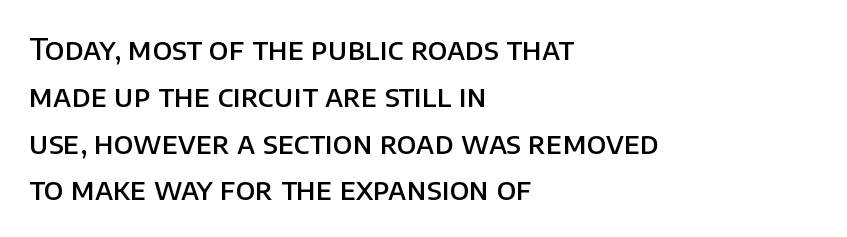
The image shows 30 px semibold sans-serif type, upright; set left-aligned, normal line spacing (1.56x), normal letter spacing, not underlined; low stroke contrast and a large x-height.
